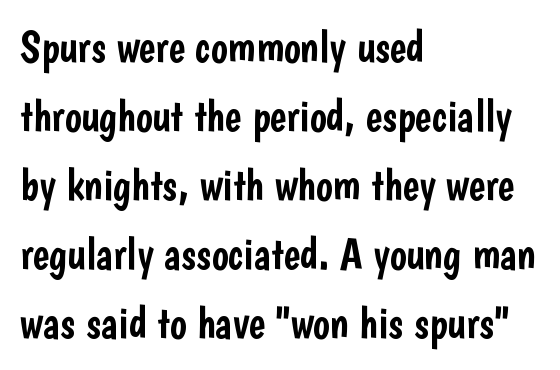
Which margin do the lines hug? The left one — the right edge is uneven. The foot of each line stays bare and open. Interline gaps are of average width in this sample. The letters carry no serifs — their stems end cleanly without finishing strokes. A typesetter would call this proportional, since set widths differ per character. The lettering stays uniformly vertical, giving the passage a roman look.
